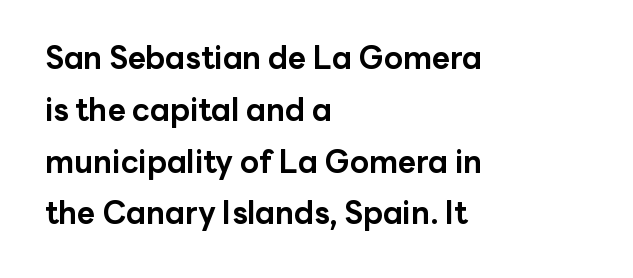
A bare baseline throughout the passage. This sample uses a sans-serif face. Tracking here is standard; glyphs follow each other at the usual distance. This sample has the flowing, uneven cadence of proportional lettering. What weight is shown? A full bold with thick strokes. Is there much room between lines? A standard amount, neither cramped nor airy.
